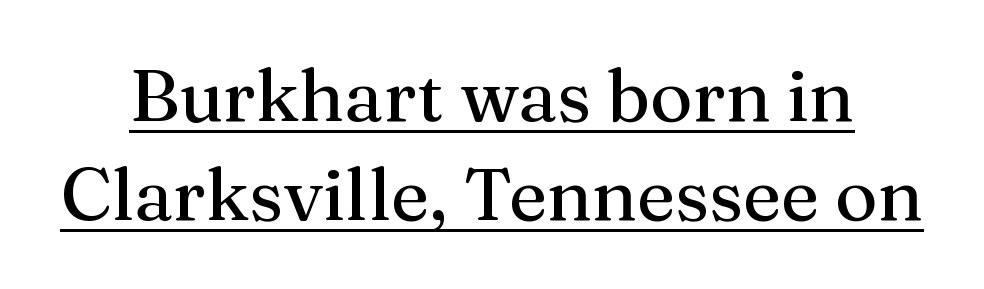
{"serif": "yes", "italic": "no", "width": "normal", "stroke_contrast": "medium", "x_height": "medium", "monospaced": "no", "underline": "yes", "line_spacing": "normal", "line_spacing_ratio": 1.36, "letter_spacing": "normal", "letter_spacing_em": 0.0, "glyph_px": 73}
